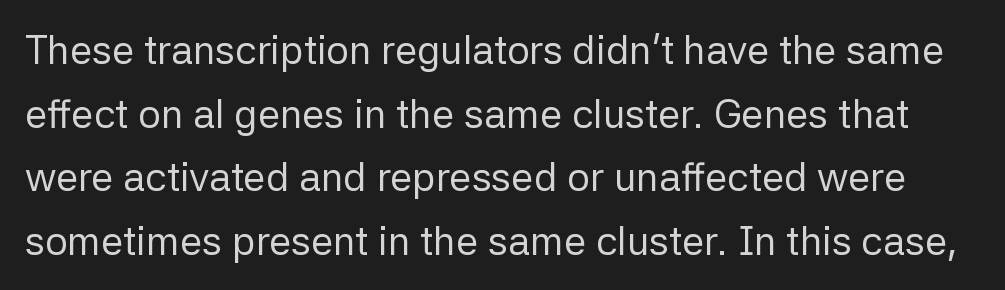
{"serif": "no", "italic": "no", "bold": "no", "weight": "regular", "width": "normal", "stroke_contrast": "low", "x_height": "medium", "monospaced": "no", "underline": "no", "line_spacing": "normal", "line_spacing_ratio": 1.59, "letter_spacing": "normal", "letter_spacing_em": 0.0, "glyph_px": 40}
